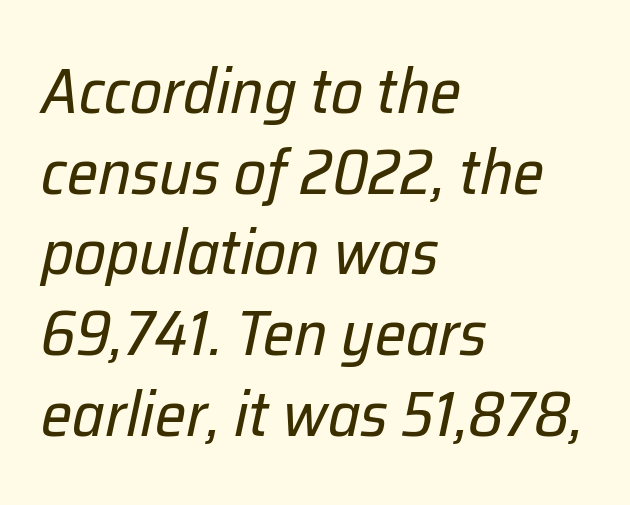
The image shows 63 px regular-weight type, italic (leaning right); set left-aligned, normal line spacing (1.28x), normal letter spacing, not underlined; low stroke contrast and a medium x-height.
